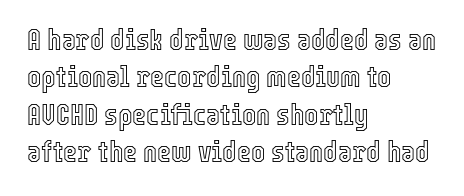
{"italic": "no", "width": "condensed", "x_height": "medium", "monospaced": "no", "underline": "no", "align": "left", "line_spacing": "normal", "line_spacing_ratio": 1.25, "letter_spacing": "normal", "letter_spacing_em": 0.0, "glyph_px": 30}
